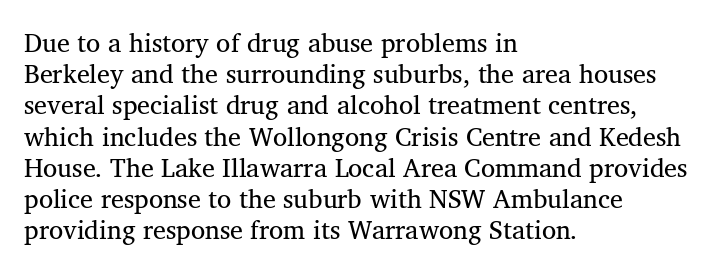
Q: Is the text bold? A: No.
Q: Is the text underlined? A: No.
Q: How is the paragraph aligned? A: Left-aligned.
Q: Is the spacing between letters normal or unusually wide? A: Normal.
